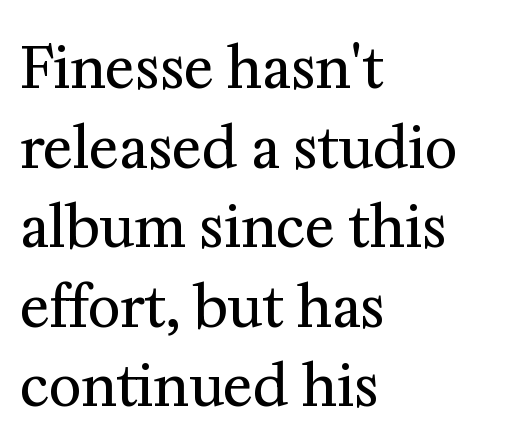
The leading is moderate, giving the passage an even texture. Posture: upright roman. One-word summary of the alignment: left. The letterforms sit shoulder to shoulder at normal distance. The letters advance in unequal steps, a hallmark of proportional type.
